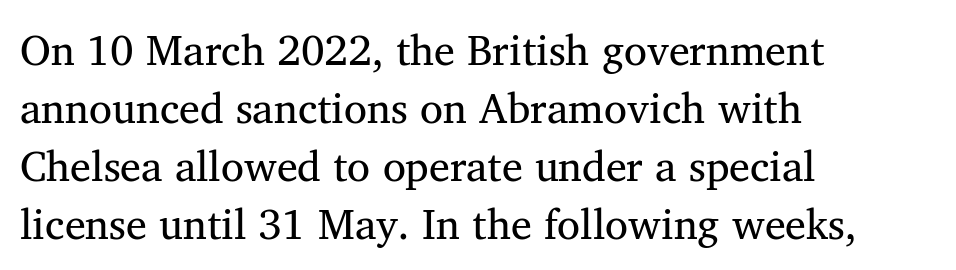
Q: Is the text bold? A: No.
Q: Is the typeface a serif or a sans-serif typeface? A: Serif.
Q: Is the text underlined? A: No.
Q: How is the paragraph aligned? A: Left-aligned.
Q: Is the spacing between letters normal or unusually wide? A: Normal.
Q: Is the spacing between lines tight, normal or loose? A: Normal.
Q: Width (condensed, normal, or wide)? A: Normal.
Q: Stroke contrast? A: Medium.
Q: x-height? A: Medium.
Q: Monospaced? A: No.
